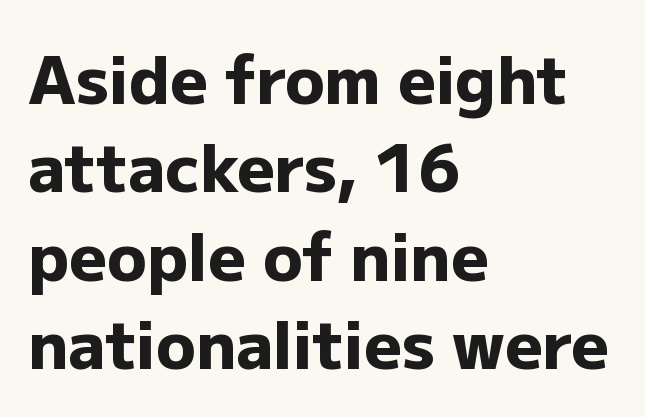
{"serif": "no", "italic": "no", "bold": "yes", "weight": "heavy", "width": "normal", "stroke_contrast": "low", "x_height": "medium", "monospaced": "no", "underline": "no", "align": "left", "line_spacing": "normal", "line_spacing_ratio": 1.36, "letter_spacing": "normal", "letter_spacing_em": 0.0, "glyph_px": 65}
